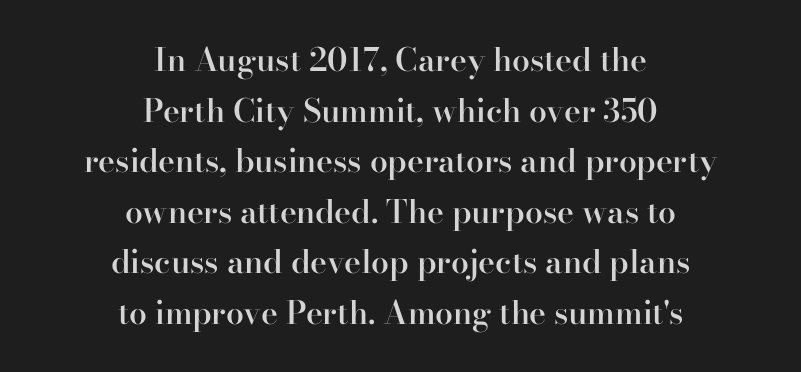
Looks like regular typesetting: each glyph gets only the width it needs. The vertical gap from one line to the next is medium. Look at the bottom of the vertical strokes: they flare into serifs here. The foot of each line stays bare and open. Does extra space separate the letters? No, they use regular spacing.
